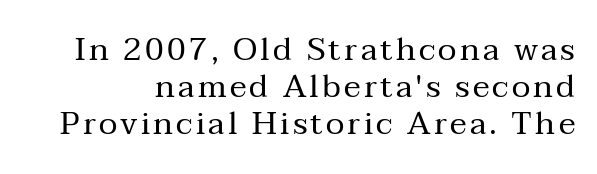
{"serif": "yes", "italic": "no", "bold": "no", "weight": "regular", "width": "normal", "stroke_contrast": "medium", "x_height": "medium", "monospaced": "no", "underline": "no", "line_spacing": "tight", "line_spacing_ratio": 1.15, "glyph_px": 32}
